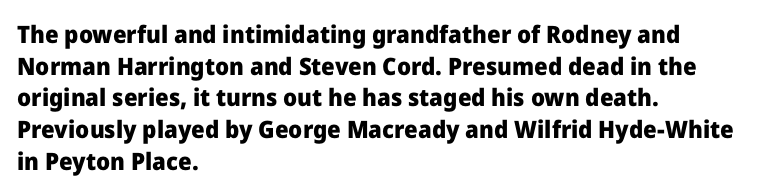
Q: Is the text bold? A: Yes.
Q: Is the text italic (slanted)? A: No, it is upright.
Q: Is the text underlined? A: No.
Q: How is the paragraph aligned? A: Left-aligned.
Q: Is the spacing between letters normal or unusually wide? A: Normal.
Q: Is the spacing between lines tight, normal or loose? A: Normal.
